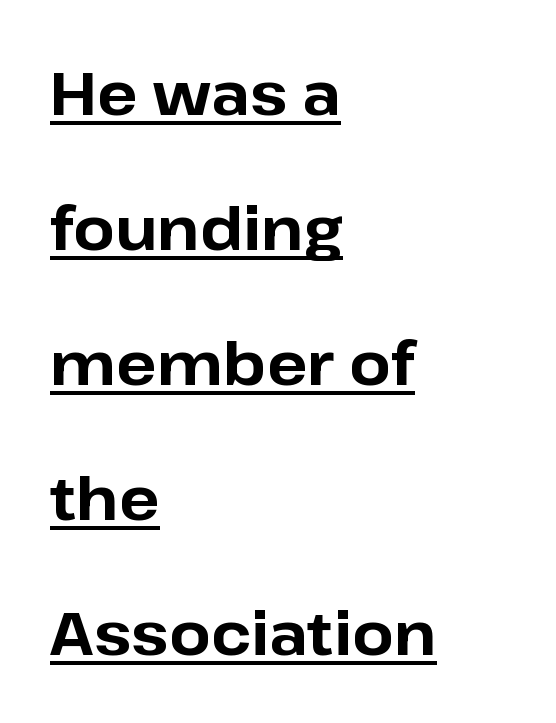
{"serif": "no", "italic": "no", "bold": "yes", "weight": "bold", "width": "normal", "stroke_contrast": "low", "x_height": "medium", "monospaced": "no", "underline": "yes", "align": "left", "line_spacing": "loose", "line_spacing_ratio": 2.25, "letter_spacing": "normal", "letter_spacing_em": 0.0, "glyph_px": 60}
